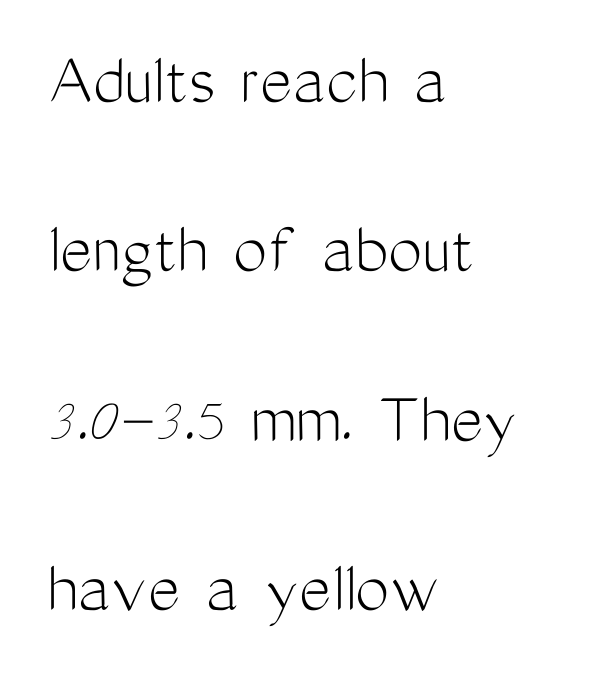
Honestly, the letter spacing is just normal — you wouldn't notice it. The lines are spread far apart with generous leading. No letter is thick-stroked: the sample isn't bold. Unlike italic type, these characters show no tilt at all.
